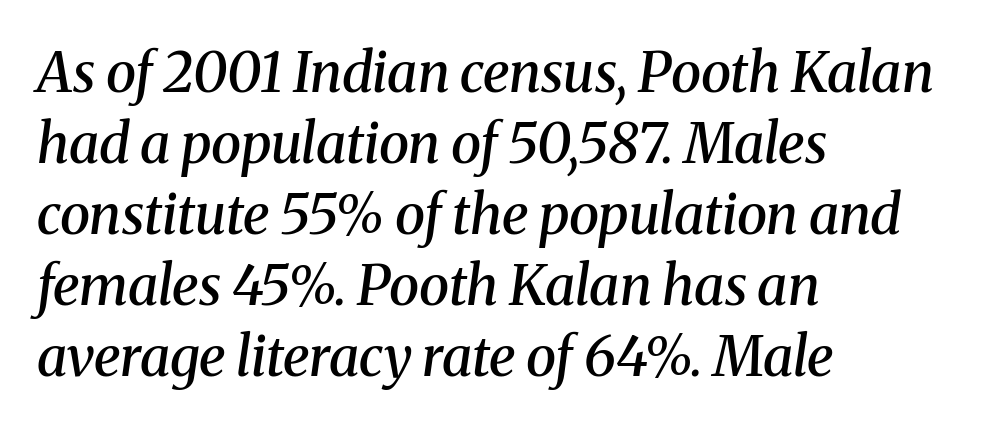
{"serif": "yes", "italic": "yes", "lean": "right", "slant_degrees": 8, "bold": "semi", "weight": "semibold", "width": "normal", "stroke_contrast": "medium", "x_height": "medium", "monospaced": "no", "underline": "no", "align": "left", "line_spacing": "normal", "line_spacing_ratio": 1.29, "letter_spacing": "normal", "letter_spacing_em": 0.0, "glyph_px": 55}
